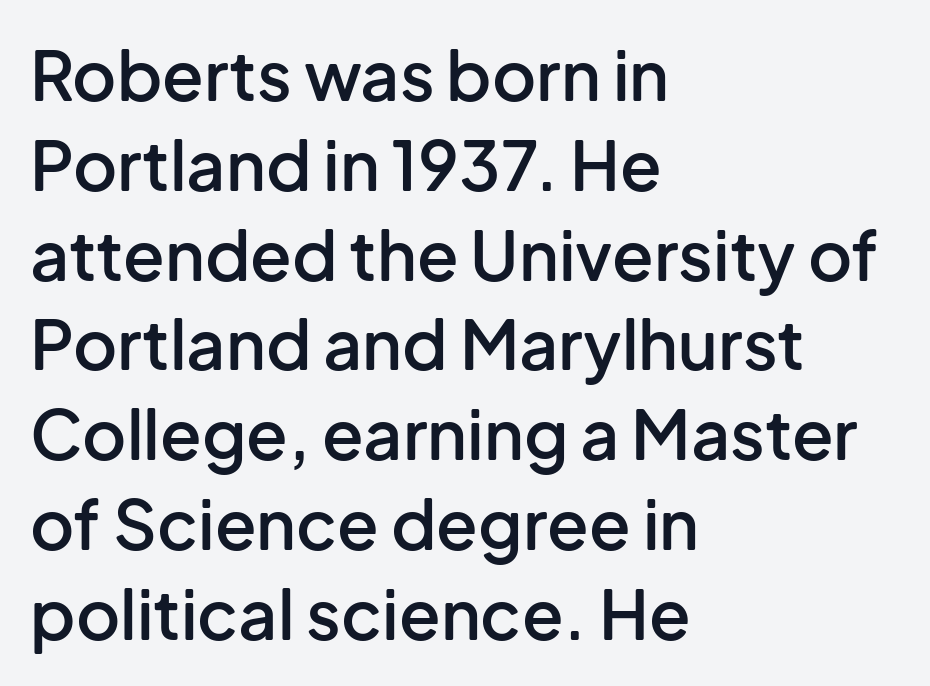
The image shows 68 px semibold sans-serif type, upright; set left-aligned, normal line spacing (1.32x), normal letter spacing, not underlined; low stroke contrast and a medium x-height.
